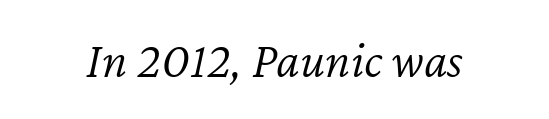
{"italic": "yes", "lean": "right", "slant_degrees": 12, "bold": "no", "weight": "light", "width": "normal", "stroke_contrast": "low", "x_height": "medium", "monospaced": "no", "underline": "no", "letter_spacing": "normal", "letter_spacing_em": 0.0, "glyph_px": 52}
